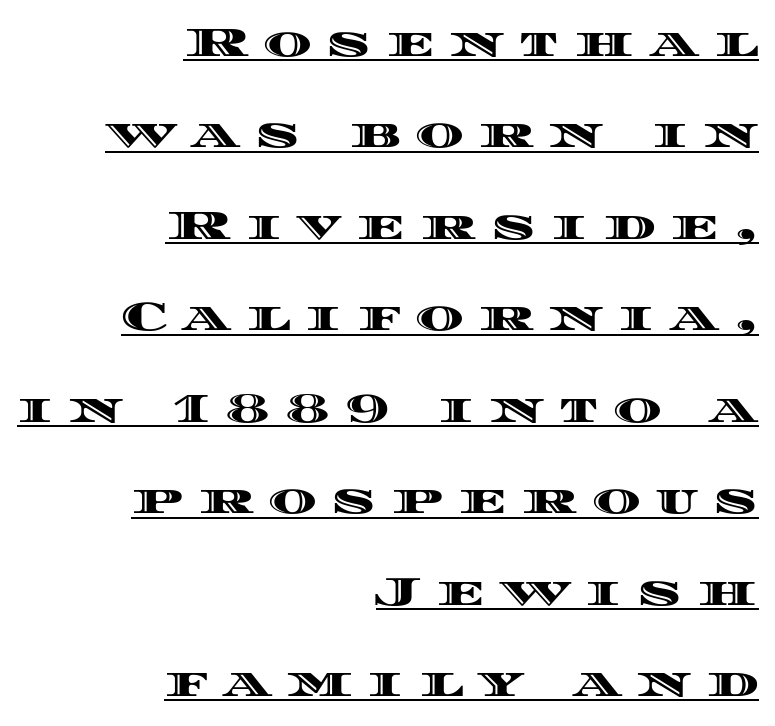
{"italic": "no", "width": "wide", "x_height": "large", "monospaced": "no", "underline": "yes", "align": "right", "line_spacing": "loose", "line_spacing_ratio": 2.23, "letter_spacing": "wide", "letter_spacing_em": 0.37, "glyph_px": 41}
